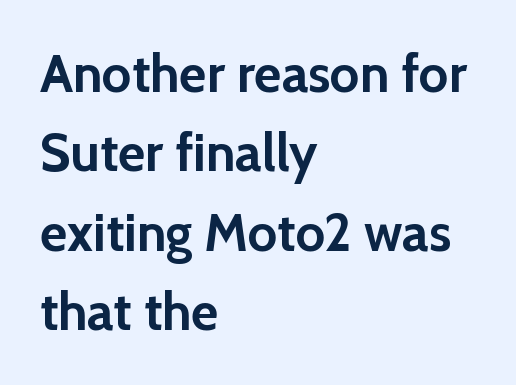
The image shows 53 px semibold sans-serif type, upright; set left-aligned, normal line spacing (1.5x), normal letter spacing, not underlined; a medium x-height.
